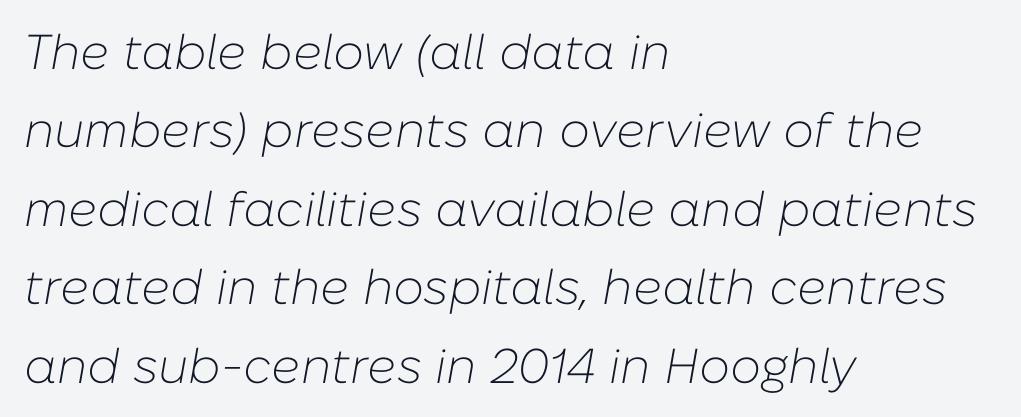
The image shows 49 px light type, italic (leaning right); set left-aligned, normal line spacing (1.6x), normal letter spacing, not underlined; low stroke contrast and a medium x-height.
